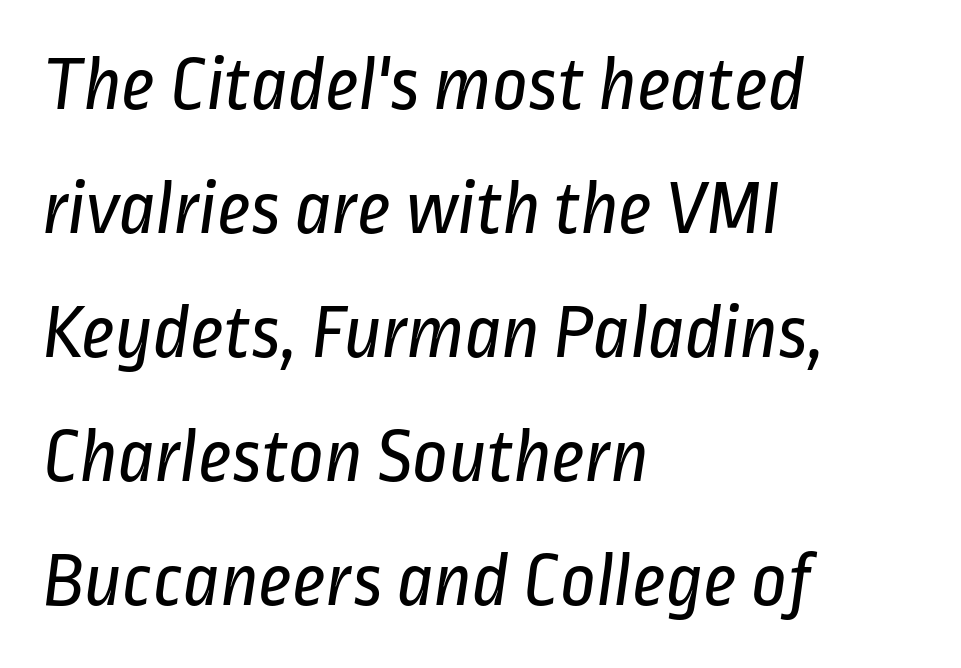
Q: Is the text bold? A: No.
Q: Is the typeface a serif or a sans-serif typeface? A: Sans-serif.
Q: Is the text underlined? A: No.
Q: How is the paragraph aligned? A: Left-aligned.
Q: Is the spacing between letters normal or unusually wide? A: Normal.
Q: Is the spacing between lines tight, normal or loose? A: Normal.
Q: Width (condensed, normal, or wide)? A: Condensed.
Q: Stroke contrast? A: Low.
Q: x-height? A: Medium.
Q: Monospaced? A: No.
